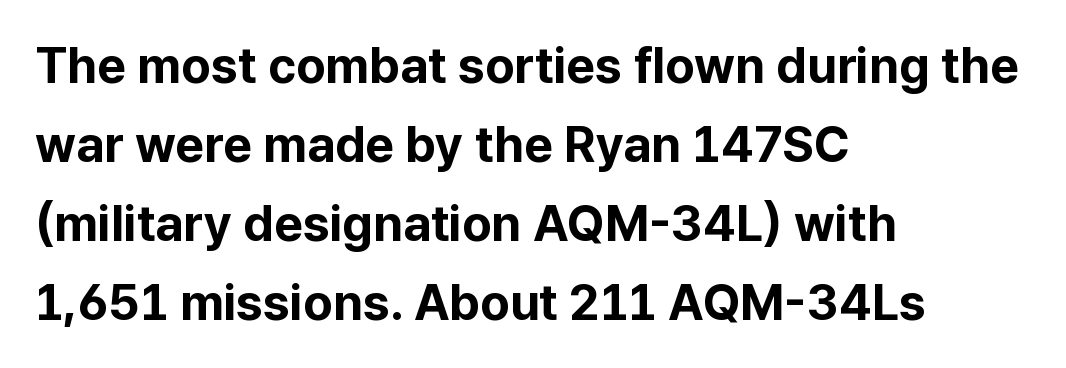
Q: Is the text bold? A: Yes.
Q: Is the text italic (slanted)? A: No, it is upright.
Q: Is the typeface a serif or a sans-serif typeface? A: Sans-serif.
Q: Is the text underlined? A: No.
Q: How is the paragraph aligned? A: Left-aligned.
Q: Is the spacing between letters normal or unusually wide? A: Normal.
Q: Is the spacing between lines tight, normal or loose? A: Normal.
Q: Width (condensed, normal, or wide)? A: Normal.
Q: Stroke contrast? A: Low.
Q: x-height? A: Medium.
Q: Monospaced? A: No.
